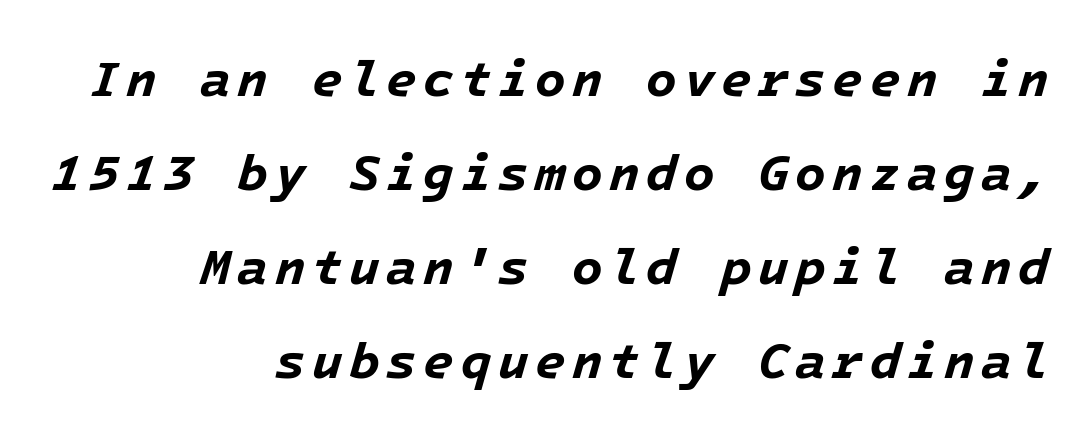
{"italic": "yes", "lean": "right", "slant_degrees": 16, "bold": "yes", "weight": "bold", "width": "normal", "stroke_contrast": "low", "x_height": "medium", "underline": "no", "align": "right", "line_spacing_ratio": 1.88, "glyph_px": 50}
